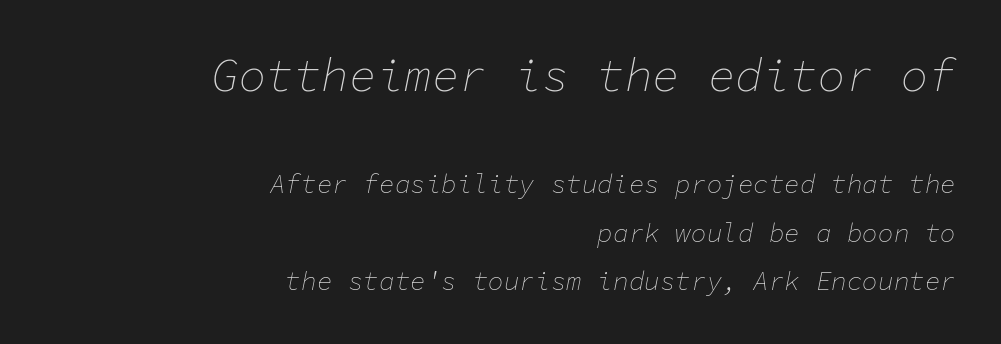
The image shows 46 px thin type, italic (leaning right), monospaced; set right-aligned, line spacing 1.86x, normal letter spacing, not underlined; the first (top) block is 1.77x larger; low stroke contrast and a medium x-height.
